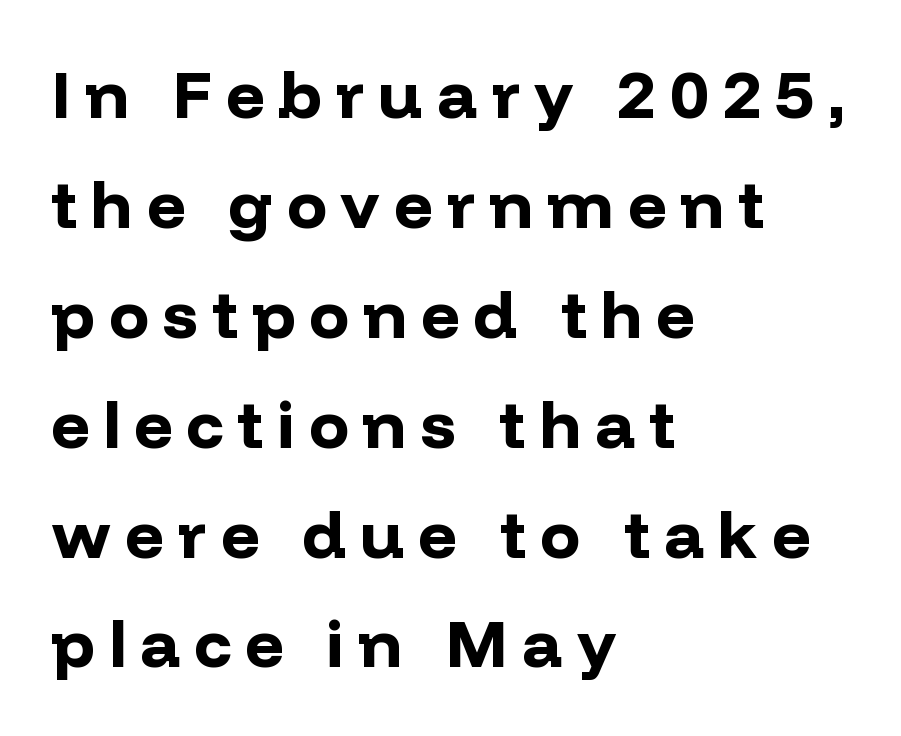
Q: Is the text bold? A: Yes.
Q: Is the text italic (slanted)? A: No, it is upright.
Q: Is the typeface a serif or a sans-serif typeface? A: Sans-serif.
Q: Is the text underlined? A: No.
Q: How is the paragraph aligned? A: Left-aligned.
Q: Is the spacing between letters normal or unusually wide? A: Unusually wide.
Q: Is the spacing between lines tight, normal or loose? A: Normal.
Q: Width (condensed, normal, or wide)? A: Normal.
Q: Stroke contrast? A: Low.
Q: x-height? A: Medium.
Q: Monospaced? A: No.
